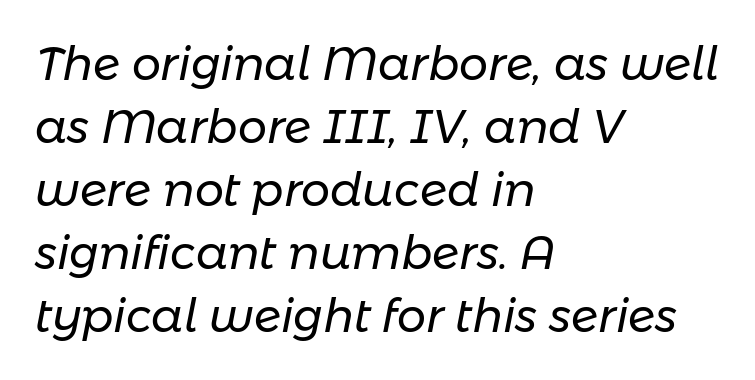
{"italic": "yes", "lean": "right", "slant_degrees": 11, "bold": "no", "weight": "regular", "width": "normal", "stroke_contrast": "low", "x_height": "medium", "monospaced": "no", "underline": "no", "align": "left", "line_spacing": "normal", "line_spacing_ratio": 1.37, "letter_spacing": "normal", "letter_spacing_em": 0.0, "glyph_px": 46}
